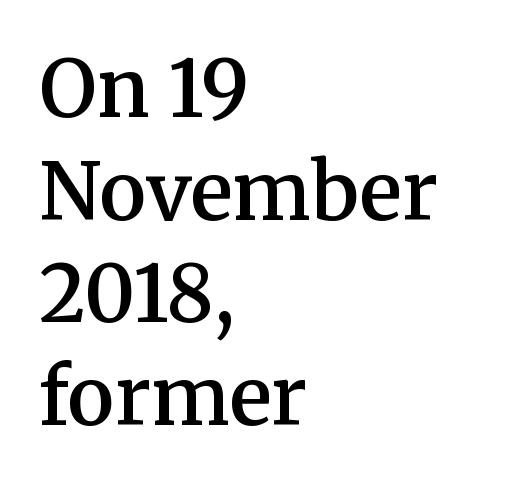
Vertical spacing — default. Plain, unruled lines of type. You can tell it's not italic because the verticals are truly vertical. Compared with a centered layout, this one pins lines to the left instead. Every letter is mildly thick-stroked: semibold rather than bold.
